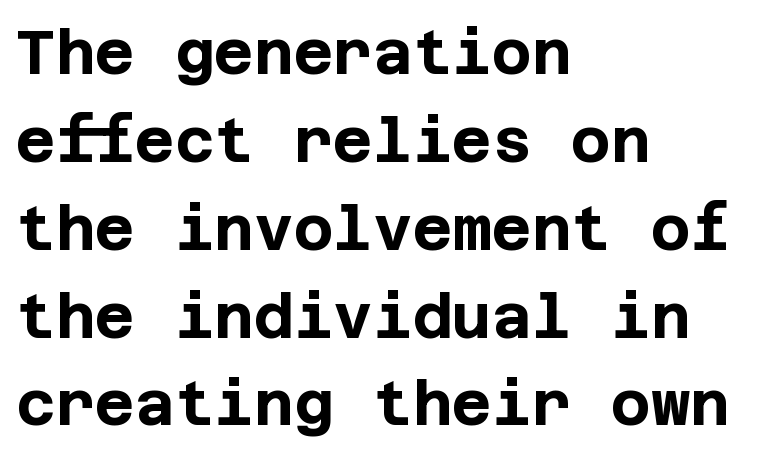
Q: Is the text bold? A: Yes.
Q: Is the text italic (slanted)? A: No, it is upright.
Q: Is the typeface a serif or a sans-serif typeface? A: Sans-serif.
Q: Is the text underlined? A: No.
Q: How is the paragraph aligned? A: Left-aligned.
Q: Is the spacing between letters normal or unusually wide? A: Normal.
Q: Is the spacing between lines tight, normal or loose? A: Normal.
Q: Width (condensed, normal, or wide)? A: Normal.
Q: Stroke contrast? A: Low.
Q: x-height? A: Large.
